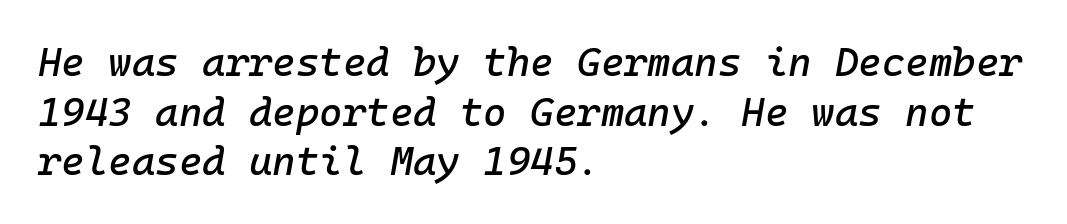
Spacing verdict: monospaced, one width for all characters. Does extra space separate the letters? No, they use regular spacing. The passage shown is not underscored anywhere. The font's italic variant was chosen for this text. The compositor pushed each line to the left boundary.
